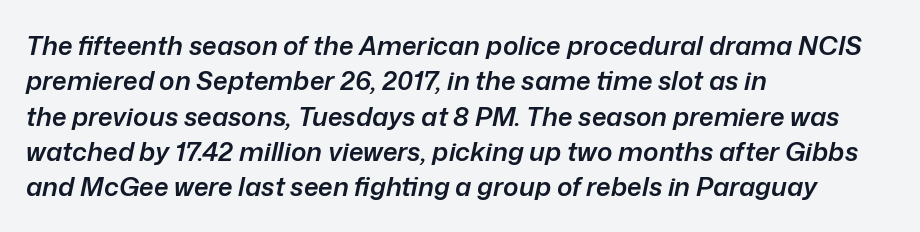
Q: Is the text bold? A: Semi-bold.
Q: Is the text italic (slanted)? A: Yes, it leans right by about 12 degrees.
Q: Is the text underlined? A: No.
Q: How is the paragraph aligned? A: Left-aligned.
Q: Is the spacing between letters normal or unusually wide? A: Normal.
Q: Is the spacing between lines tight, normal or loose? A: Normal.
